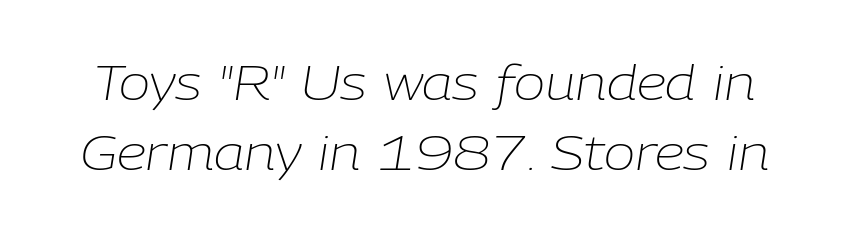
The image shows 47 px light type, italic (leaning right); set normal line spacing (1.49x), normal letter spacing, not underlined; low stroke contrast and a medium x-height.
